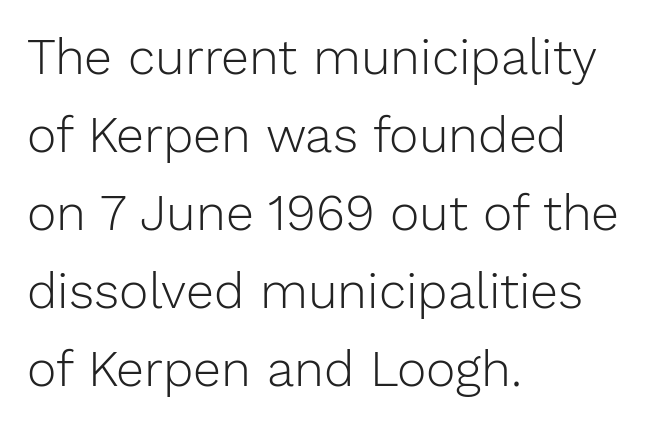
The image shows 50 px light sans-serif type, upright; set left-aligned, normal line spacing (1.56x), normal letter spacing, not underlined; low stroke contrast and a medium x-height.
